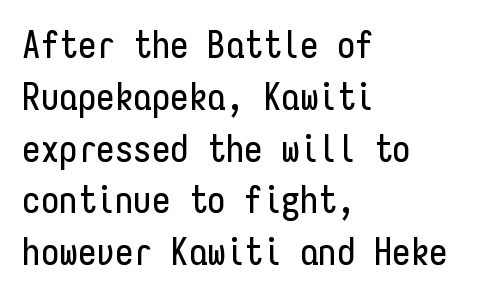
Q: Is the text italic (slanted)? A: No, it is upright.
Q: Is the typeface a serif or a sans-serif typeface? A: Sans-serif.
Q: Is the text underlined? A: No.
Q: How is the paragraph aligned? A: Left-aligned.
Q: Is the spacing between letters normal or unusually wide? A: Normal.
Q: Is the spacing between lines tight, normal or loose? A: Normal.
Q: Width (condensed, normal, or wide)? A: Condensed.
Q: Stroke contrast? A: Low.
Q: x-height? A: Medium.
Q: Monospaced? A: Yes.
